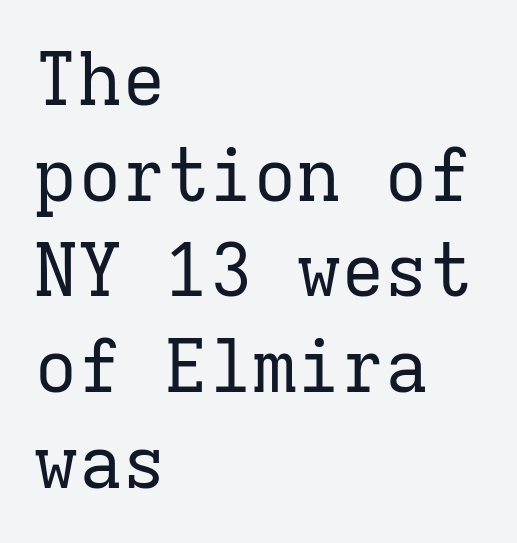
Unbolded letterforms with no extra heft. The letters march in equal steps, a hallmark of fixed-pitch type. Vertical strokes here are truly vertical. Clear beneath every line of the passage.
